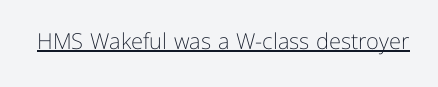
{"italic": "no", "bold": "no", "underline": "yes", "letter_spacing": "normal", "letter_spacing_em": 0.0, "glyph_px": 22}
